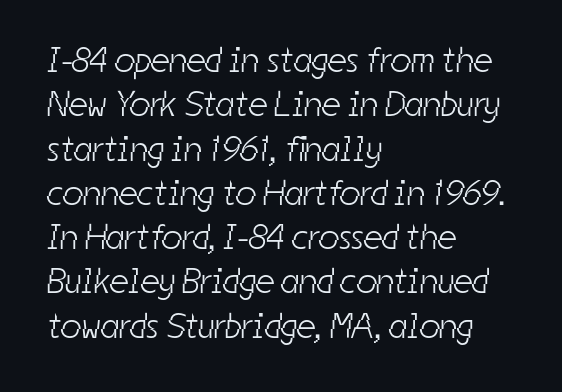
Q: Is the text bold? A: No.
Q: Is the typeface a serif or a sans-serif typeface? A: Sans-serif.
Q: Is the text underlined? A: No.
Q: How is the paragraph aligned? A: Left-aligned.
Q: Is the spacing between letters normal or unusually wide? A: Normal.
Q: Width (condensed, normal, or wide)? A: Condensed.
Q: Stroke contrast? A: Low.
Q: x-height? A: Medium.
Q: Monospaced? A: No.
